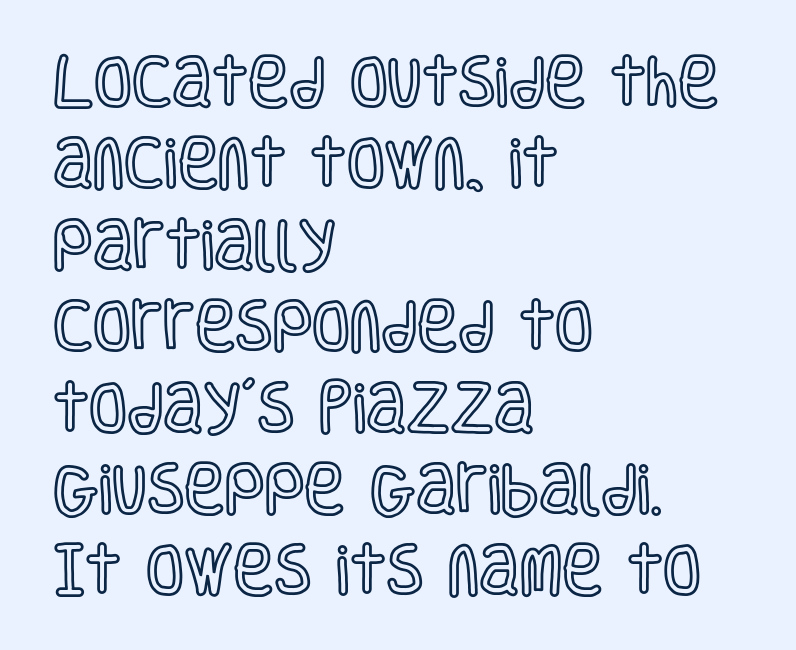
Summary of vertical rhythm: regular, with standard interline spacing. Letter spacing: default. The zone under the glyphs is completely vacant. When letters stand straight like this, we call the style roman or upright.
